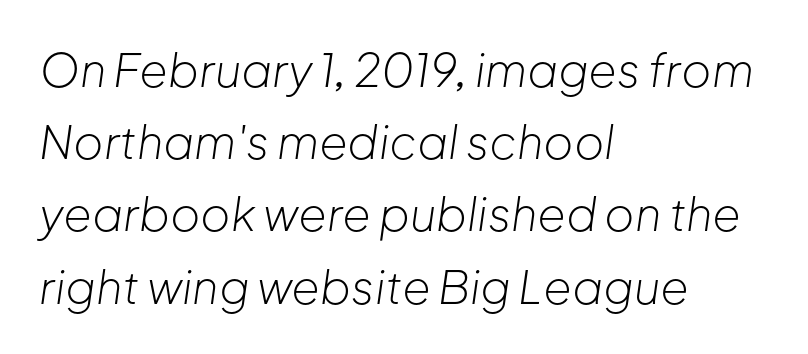
Every row of glyphs begins at an identical x-position on the left. Students, observe: this is what conventionally led text looks like. Looks like regular typesetting: each glyph gets only the width it needs. A typesetter would mark this as italic. No word sits above an underline. Weight: in the light-to-regular range.
